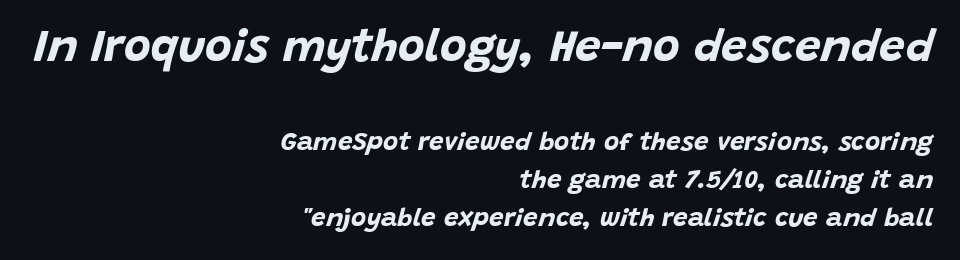
The image shows 46 px bold type, italic (leaning right); set right-aligned, normal line spacing (1.45x), normal letter spacing, not underlined; the first (top) block is 1.77x larger; low stroke contrast and a large x-height.
